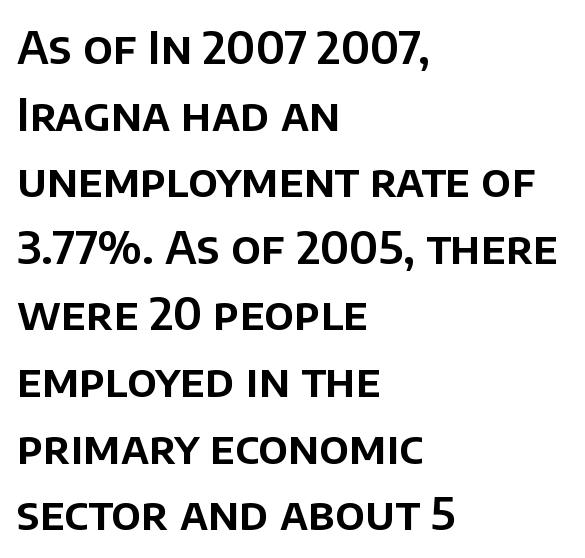
The image shows 45 px sans-serif type, upright; set left-aligned, normal line spacing (1.48x), normal letter spacing, not underlined; low stroke contrast and a large x-height.
